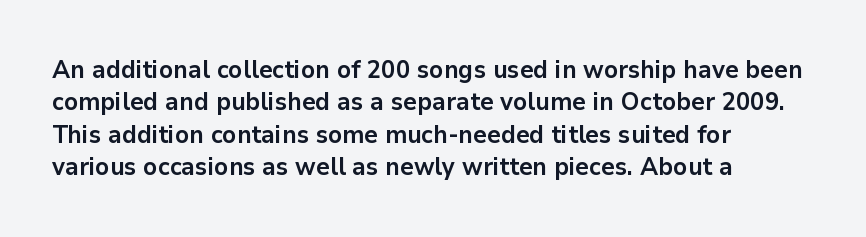
A typesetter would mark this as roman, not italic. The strokes are fattened all the way to bold. Beneath every word, the page is bare. The letters sit at their default tracking, neither squeezed nor spread. Notice how the passage keeps a crisp vertical edge on the left only. The lines sit at an ordinary, default distance from one another.
